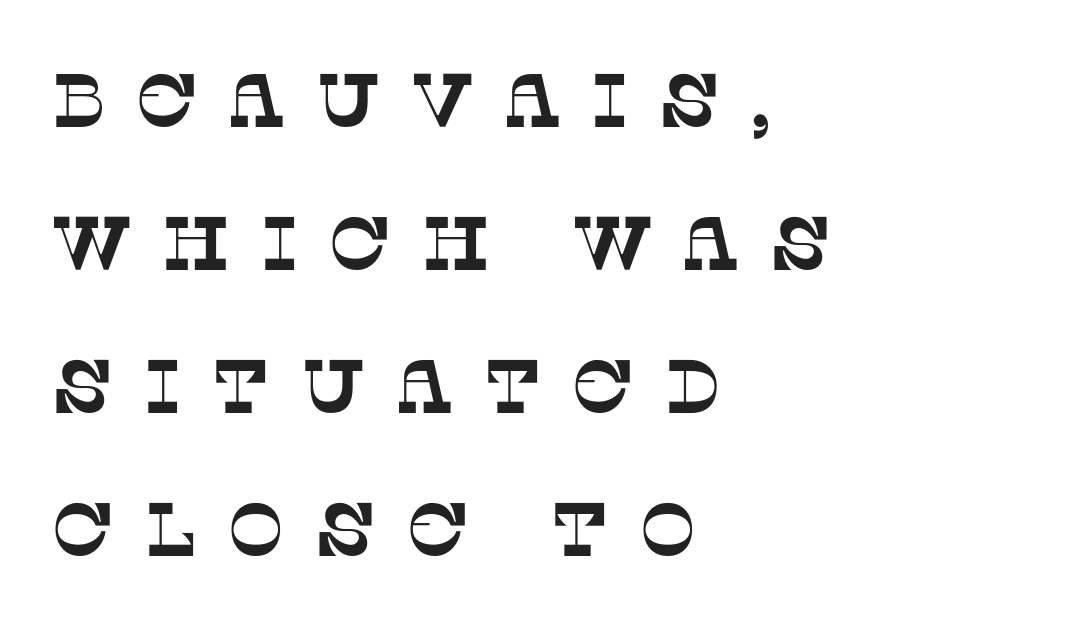
Q: Is the typeface a serif or a sans-serif typeface? A: Serif.
Q: Is the text underlined? A: No.
Q: How is the paragraph aligned? A: Left-aligned.
Q: Is the spacing between letters normal or unusually wide? A: Unusually wide.
Q: Width (condensed, normal, or wide)? A: Normal.
Q: Stroke contrast? A: Low.
Q: x-height? A: Large.
Q: Monospaced? A: No.
